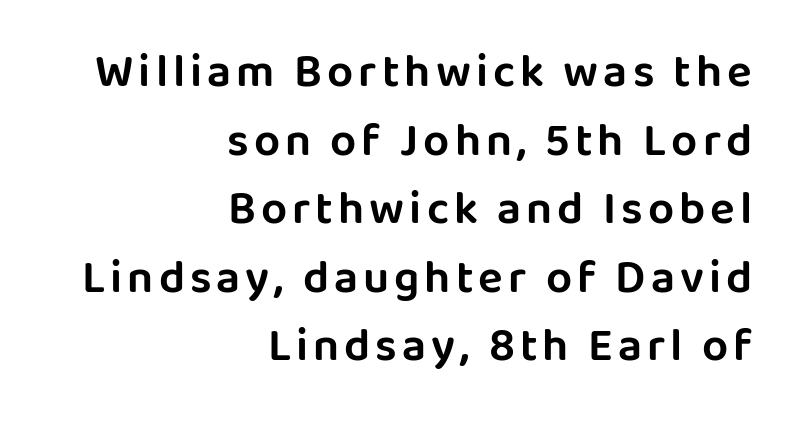
Q: Is the text italic (slanted)? A: No, it is upright.
Q: Is the typeface a serif or a sans-serif typeface? A: Sans-serif.
Q: Is the text underlined? A: No.
Q: How is the paragraph aligned? A: Right-aligned.
Q: Is the spacing between lines tight, normal or loose? A: Normal.
Q: Width (condensed, normal, or wide)? A: Normal.
Q: Stroke contrast? A: Low.
Q: x-height? A: Large.
Q: Monospaced? A: No.
